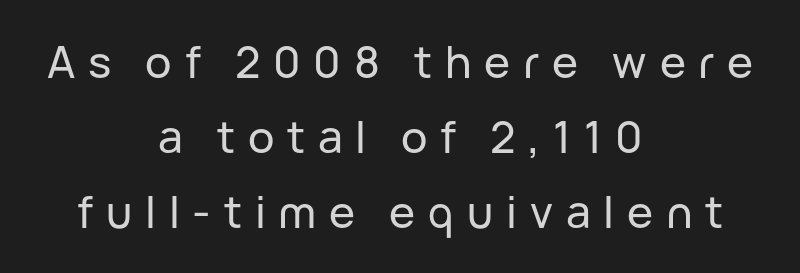
{"serif": "no", "italic": "no", "width": "normal", "stroke_contrast": "low", "x_height": "medium", "monospaced": "no", "underline": "no", "align": "center", "line_spacing": "normal", "line_spacing_ratio": 1.7, "letter_spacing": "wide", "letter_spacing_em": 0.29, "glyph_px": 44}
